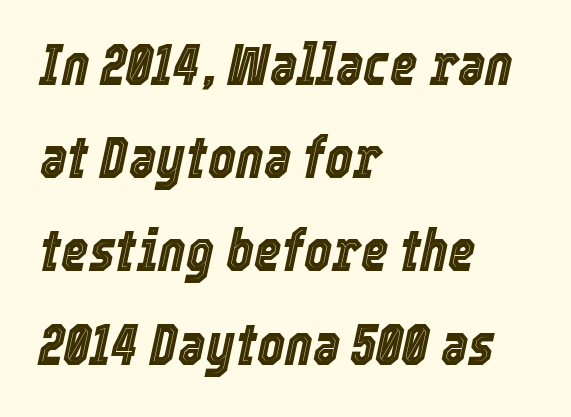
Q: Is the text italic (slanted)? A: Yes, it leans right by about 12 degrees.
Q: Is the text underlined? A: No.
Q: How is the paragraph aligned? A: Left-aligned.
Q: Is the spacing between letters normal or unusually wide? A: Normal.
Q: Is the spacing between lines tight, normal or loose? A: Normal.
Q: Width (condensed, normal, or wide)? A: Condensed.
Q: x-height? A: Medium.
Q: Monospaced? A: No.
